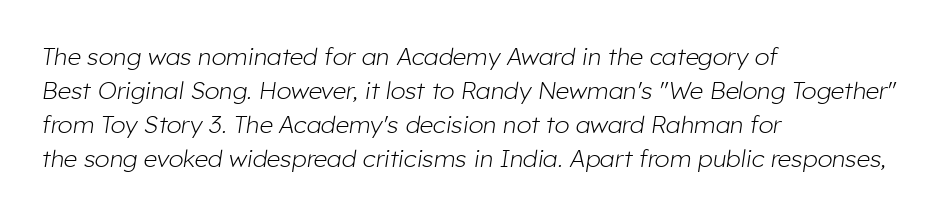
Is the letter spacing exaggerated? No — it looks like the ordinary default. The passage is arranged the way most books set body copy — flush left. The strokes carry an ordinary text weight at most. Normally led — the rows are evenly, conventionally spaced.
